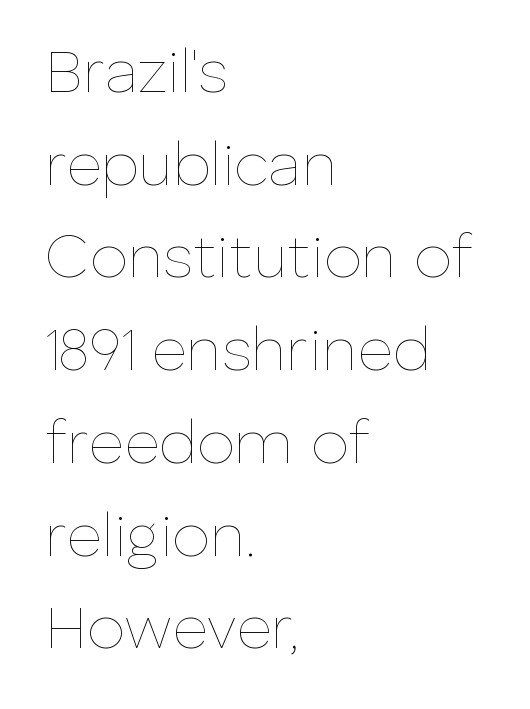
Q: Is the text bold? A: No.
Q: Is the text italic (slanted)? A: No, it is upright.
Q: Is the text underlined? A: No.
Q: How is the paragraph aligned? A: Left-aligned.
Q: Is the spacing between letters normal or unusually wide? A: Normal.
Q: Is the spacing between lines tight, normal or loose? A: Normal.
Q: Width (condensed, normal, or wide)? A: Normal.
Q: Stroke contrast? A: Low.
Q: x-height? A: Medium.
Q: Monospaced? A: No.
